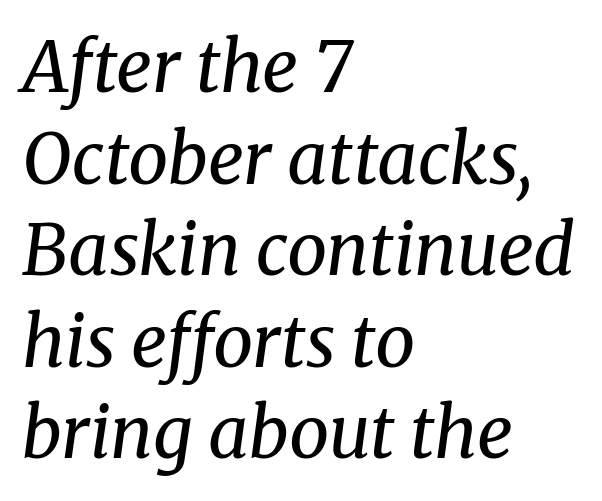
Q: Is the text bold? A: No.
Q: Is the text italic (slanted)? A: Yes, it leans right by about 8 degrees.
Q: Is the typeface a serif or a sans-serif typeface? A: Serif.
Q: Is the text underlined? A: No.
Q: How is the paragraph aligned? A: Left-aligned.
Q: Is the spacing between letters normal or unusually wide? A: Normal.
Q: Is the spacing between lines tight, normal or loose? A: Normal.
Q: Width (condensed, normal, or wide)? A: Normal.
Q: Stroke contrast? A: Medium.
Q: x-height? A: Medium.
Q: Monospaced? A: No.
